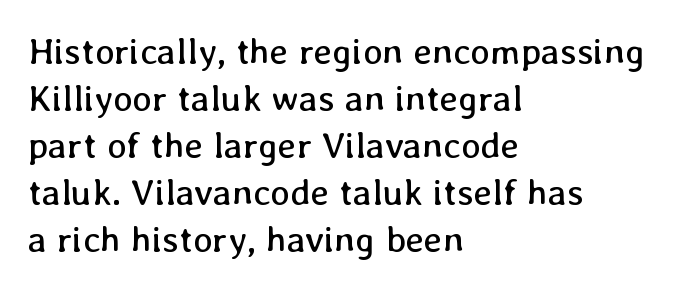
Casual observation: everything's shoved over to the left. This block has exactly the height ordinary leading produces. The rendering keeps characters at their native spacing. Think of a printed novel: that variable character pitch is what you see here. Is this a heavy cut? Hardly; it is regular or lighter. Vertical strokes here are truly vertical.
